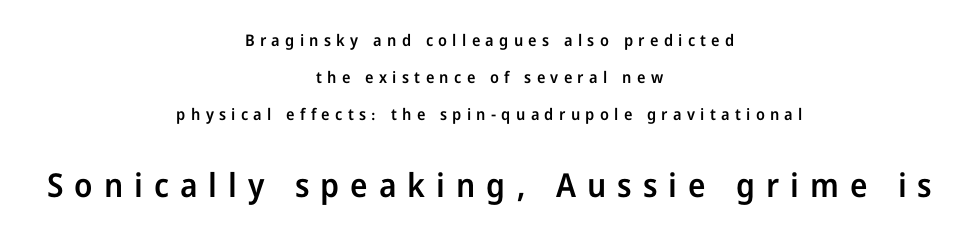
{"serif": "no", "italic": "no", "bold": "semi", "weight": "semibold", "width": "normal", "stroke_contrast": "low", "x_height": "medium", "monospaced": "no", "underline": "no", "align": "center", "line_spacing": "loose", "line_spacing_ratio": 2.31, "letter_spacing": "wide", "letter_spacing_em": 0.33, "larger_block": "second", "size_ratio": 2.06, "glyph_px": 33}
